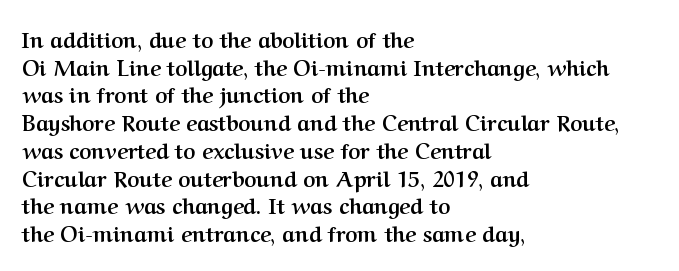
{"italic": "no", "bold": "yes", "underline": "no", "align": "left", "line_spacing": "normal", "line_spacing_ratio": 1.32, "letter_spacing": "normal", "letter_spacing_em": 0.0, "glyph_px": 21}
